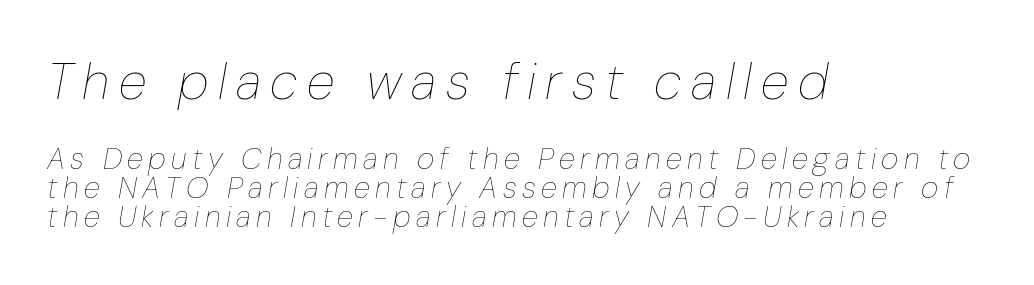
Each letter keeps its own natural width here, so spacing adapts to shape. The typesetter chose a ragged-right arrangement here. Is the stroke heavy? The answer is a plain regular-or-lighter. Line spacing here is tight. If you squint, the top block still reads clearly — it's the larger of the two. The rendering applies a slant to the glyphs.
